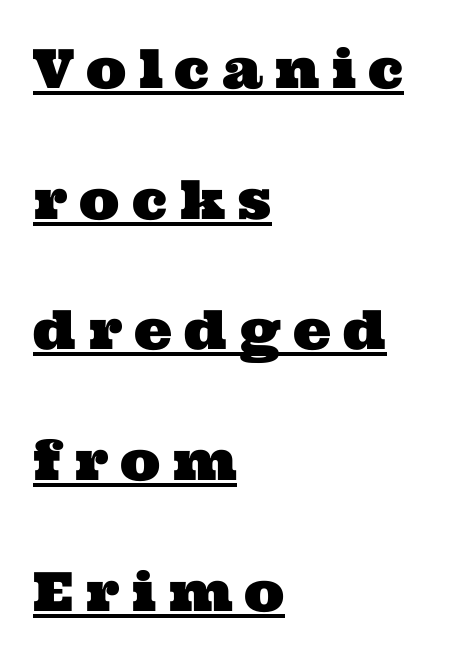
Q: Is the typeface a serif or a sans-serif typeface? A: Serif.
Q: Is the text underlined? A: Yes.
Q: How is the paragraph aligned? A: Left-aligned.
Q: Is the spacing between letters normal or unusually wide? A: Unusually wide.
Q: Is the spacing between lines tight, normal or loose? A: Loose.
Q: Width (condensed, normal, or wide)? A: Wide.
Q: Stroke contrast? A: Medium.
Q: x-height? A: Medium.
Q: Monospaced? A: No.
